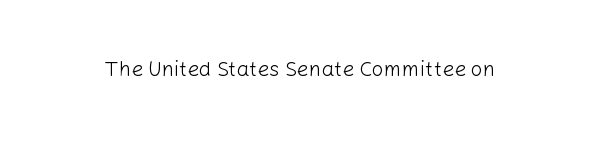
The passage shown is not underscored anywhere. The font's upright variant was chosen for this text. Stems here are at most as thick as an everyday book face. Observe the ordinary spacing: letters are neighbours, not strangers.
